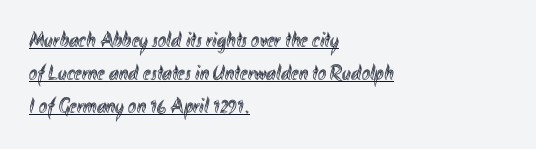
{"underline": "yes", "align": "left", "line_spacing": "normal", "line_spacing_ratio": 1.49, "letter_spacing": "normal", "letter_spacing_em": 0.0, "glyph_px": 22}
